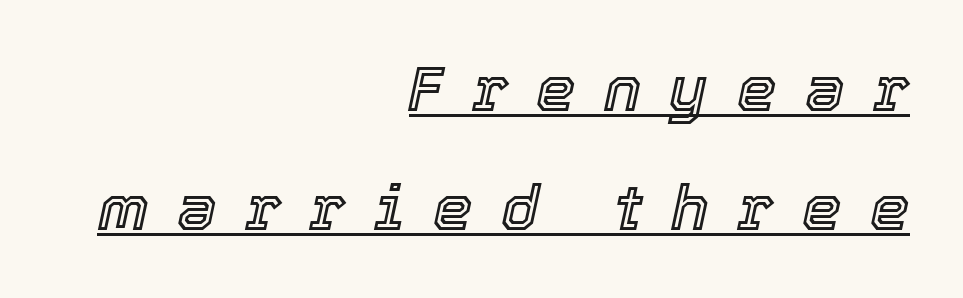
{"italic": "yes", "lean": "right", "slant_degrees": 12, "width": "normal", "x_height": "medium", "monospaced": "no", "underline": "yes", "align": "right", "line_spacing_ratio": 1.89, "letter_spacing": "wide", "letter_spacing_em": 0.45, "glyph_px": 63}
